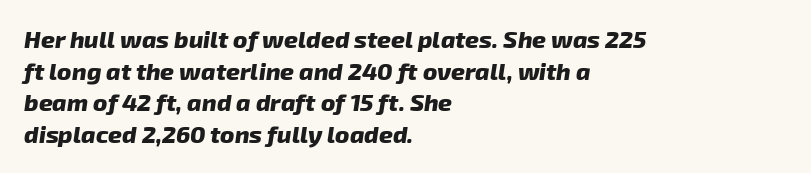
Look at the stroke-to-counter ratio: heavy, a bold. These lines keep a tight, regular rhythm from letter to letter. These lines sit exactly where default settings would place them. When letters slant like this, we call the style italic.
